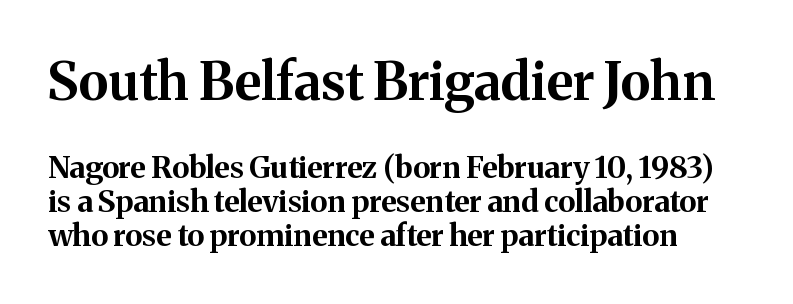
The image shows 52 px bold serif type, upright; set tight line spacing (1.13x), normal letter spacing, not underlined; the first (top) block is 1.73x larger; medium stroke contrast and a medium x-height.
